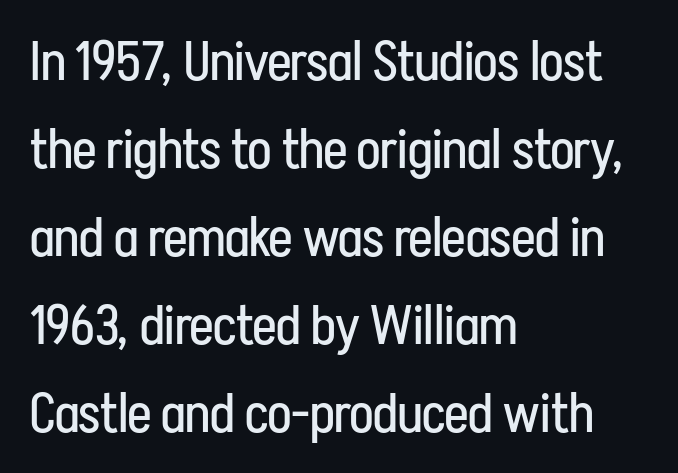
{"serif": "no", "italic": "no", "bold": "no", "weight": "regular", "width": "condensed", "stroke_contrast": "low", "x_height": "medium", "monospaced": "no", "underline": "no", "align": "left", "line_spacing": "normal", "line_spacing_ratio": 1.6, "letter_spacing": "normal", "letter_spacing_em": 0.0, "glyph_px": 55}
